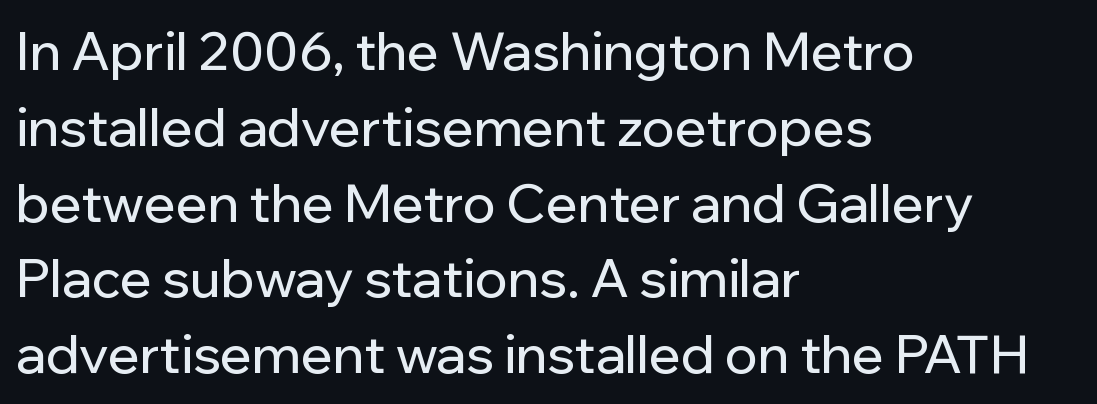
{"serif": "no", "italic": "no", "width": "normal", "stroke_contrast": "low", "x_height": "medium", "monospaced": "no", "underline": "no", "align": "left", "line_spacing": "normal", "line_spacing_ratio": 1.43, "letter_spacing": "normal", "letter_spacing_em": 0.0, "glyph_px": 53}
